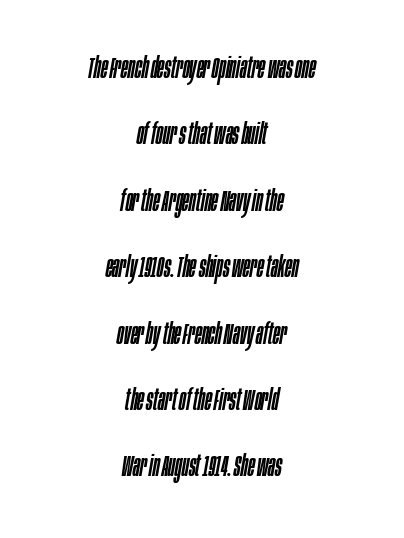
The image shows 29 px condensed type, italic (leaning right); set centered, loose line spacing (2.29x), normal letter spacing, not underlined; low stroke contrast and a large x-height.
